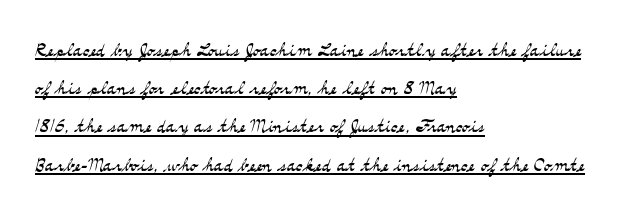
Words appear dense and cohesive because spacing is normal. The block of text has a typical density, with ordinary space between rows. Somebody hit Ctrl+U on this one — the words are underlined. Stem width sits at or under what a default text font uses.
